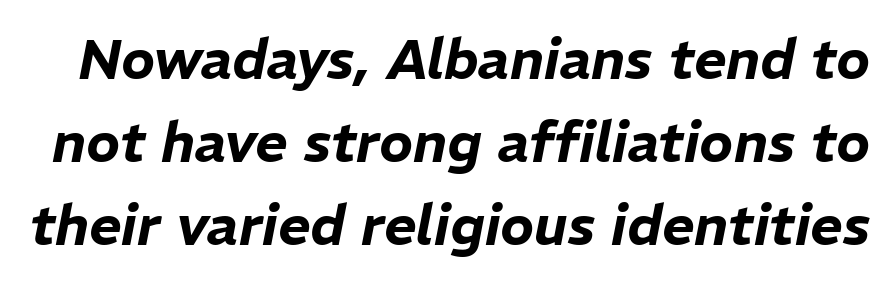
Q: Is the text italic (slanted)? A: Yes, it leans right by about 11 degrees.
Q: Is the text underlined? A: No.
Q: Is the spacing between letters normal or unusually wide? A: Normal.
Q: Is the spacing between lines tight, normal or loose? A: Normal.
Q: Width (condensed, normal, or wide)? A: Normal.
Q: Stroke contrast? A: Low.
Q: x-height? A: Medium.
Q: Monospaced? A: No.
